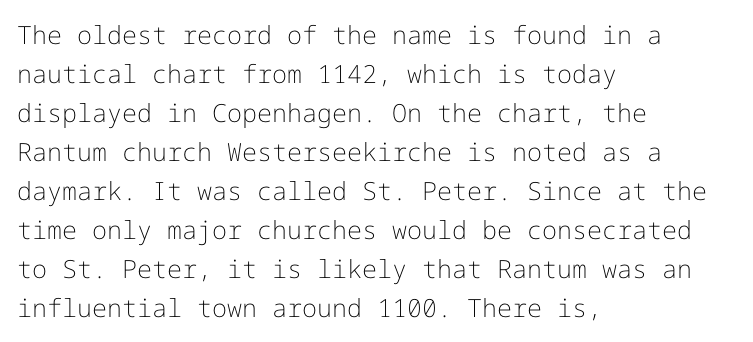
The space between consecutive lines is moderate. In terms of letterspacing, this is plain default setting. This rendering features lettering with no underline. Is the stroke heavy? The answer is a plain regular-or-lighter.
